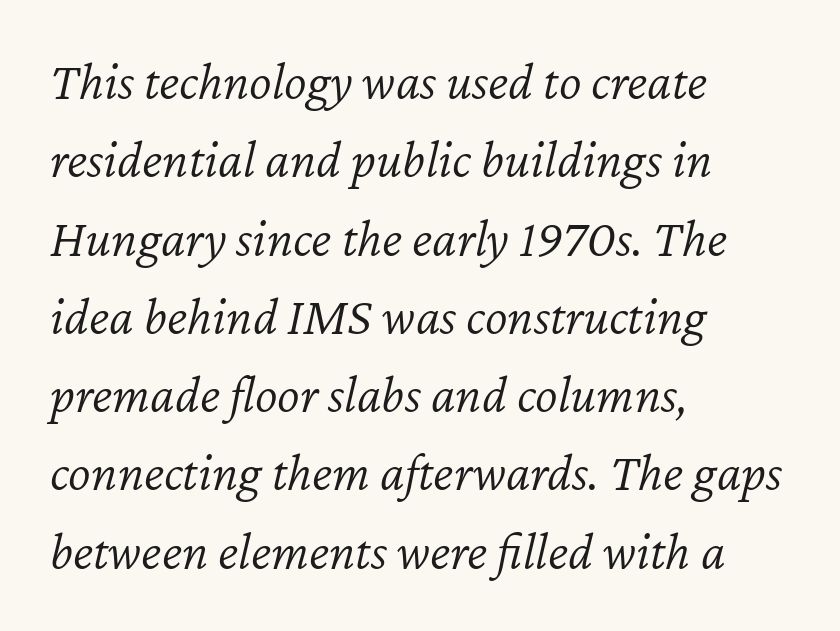
These glyphs show unthickened strokes, regular width or finer. Slant detected: the letters are inclined. This sample has the flowing, uneven cadence of proportional lettering. Decoration check: the copy has no underline.
